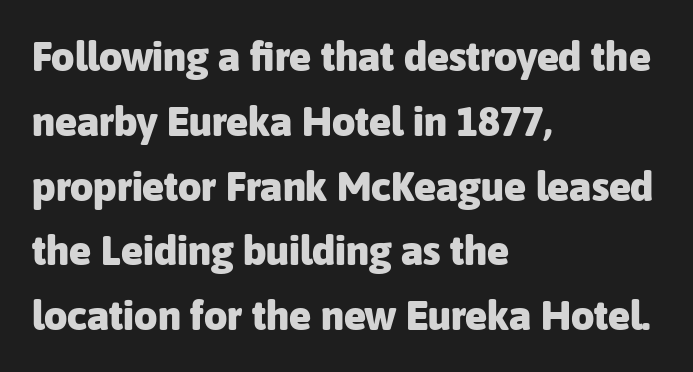
The image shows 41 px heavy sans-serif type, upright; set left-aligned, normal line spacing (1.58x), normal letter spacing, not underlined; low stroke contrast and a medium x-height.
